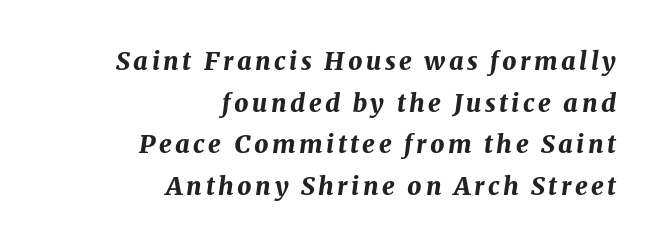
Bare-footed words on every line. The block of text has a typical density, with ordinary space between rows. A full-strength bold gives these letters their thick strokes. Style check: oblique. The compositor pushed each line to the right boundary.
